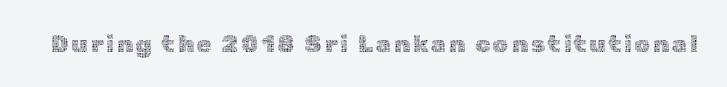
{"italic": "no", "bold": "no", "underline": "no", "glyph_px": 24}
